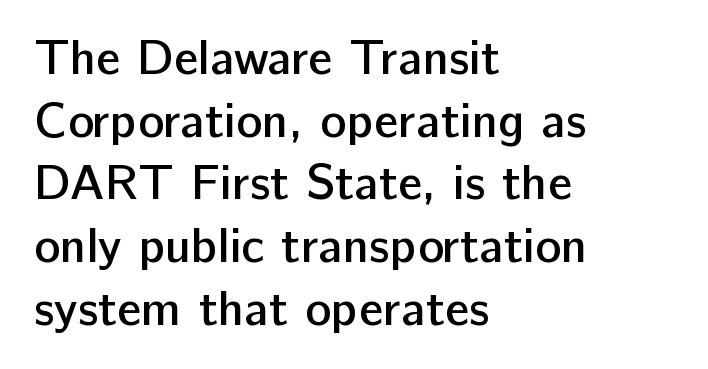
Q: Is the text bold? A: Semi-bold.
Q: Is the text italic (slanted)? A: No, it is upright.
Q: Is the typeface a serif or a sans-serif typeface? A: Sans-serif.
Q: Is the text underlined? A: No.
Q: How is the paragraph aligned? A: Left-aligned.
Q: Is the spacing between letters normal or unusually wide? A: Normal.
Q: Is the spacing between lines tight, normal or loose? A: Normal.
Q: Width (condensed, normal, or wide)? A: Normal.
Q: Stroke contrast? A: Low.
Q: x-height? A: Medium.
Q: Monospaced? A: No.
